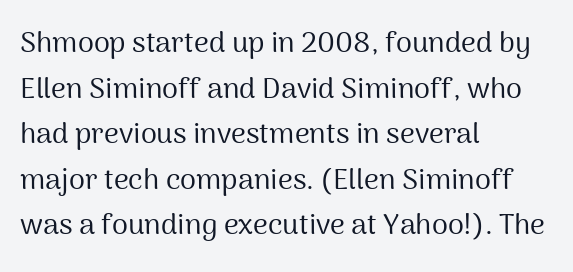
The image shows 29 px regular-weight sans-serif type, upright; set left-aligned, normal line spacing (1.57x), normal letter spacing, not underlined; medium stroke contrast and a medium x-height.
